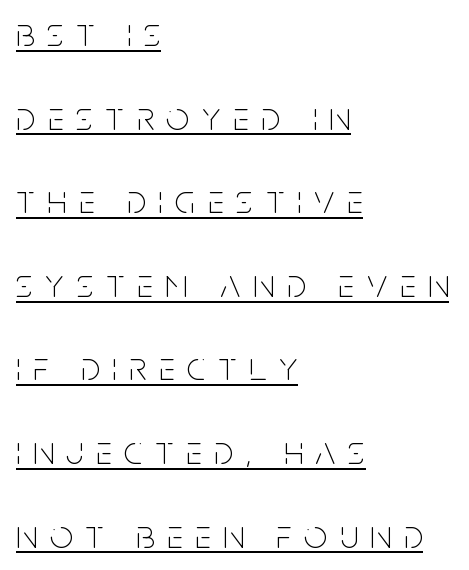
The image shows 40 px thin, condensed sans-serif type, upright; set left-aligned, loose line spacing (2.09x), unusually wide letter spacing (+0.32 em), underlined; low stroke contrast and a large x-height.
